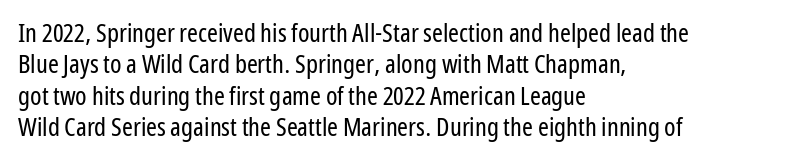
{"italic": "no", "bold": "no", "underline": "no", "align": "left", "line_spacing_ratio": 1.21, "letter_spacing": "normal", "letter_spacing_em": 0.0, "glyph_px": 26}
